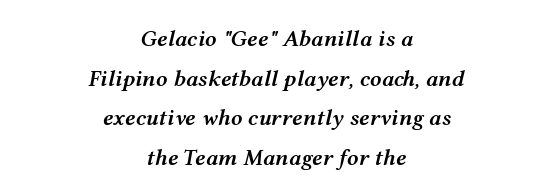
The image shows 23 px text type, italic (leaning right); set centered, line spacing 1.72x, normal letter spacing, not underlined.
